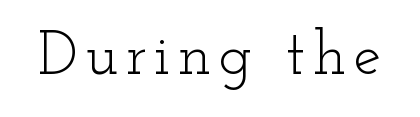
The image shows 62 px light, wide serif type, upright; set not underlined; low stroke contrast and a small x-height.
